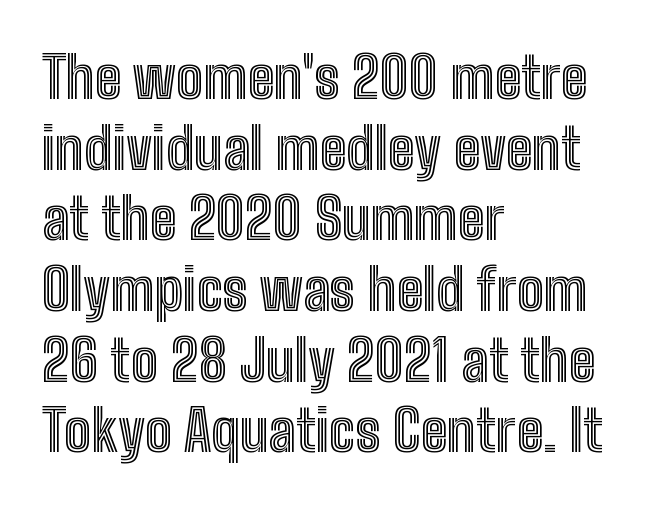
Q: Is the text italic (slanted)? A: No, it is upright.
Q: Is the text underlined? A: No.
Q: How is the paragraph aligned? A: Left-aligned.
Q: Is the spacing between letters normal or unusually wide? A: Normal.
Q: Width (condensed, normal, or wide)? A: Condensed.
Q: x-height? A: Medium.
Q: Monospaced? A: No.
